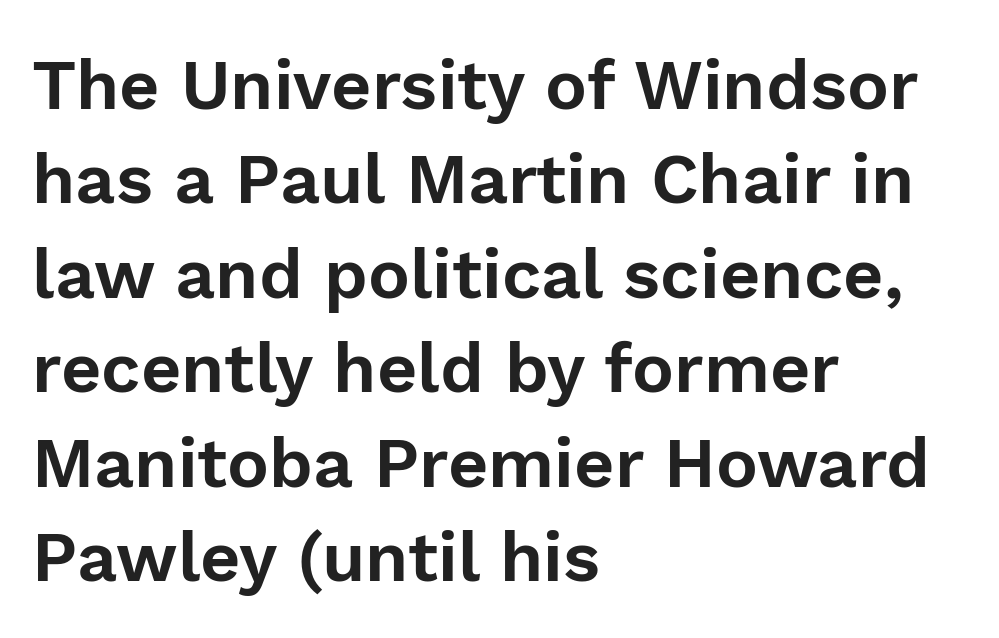
Reading down the block, your eye returns to a fixed left position each line. The rendering uses natural spacing where letterforms have individual widths. These lines sit exactly where default settings would place them. How are the letters spaced? Ordinarily, with no added tracking.
